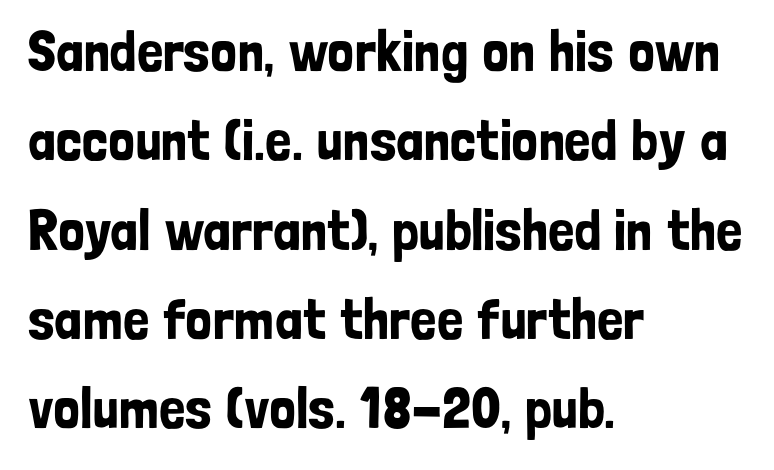
The paragraph shown leans on its left margin. Plain, unruled lines of type. Proportional: the letters do not fall into vertical columns. How are the letters spaced? Ordinarily, with no added tracking. The type sits square on the baseline with zero lean.
